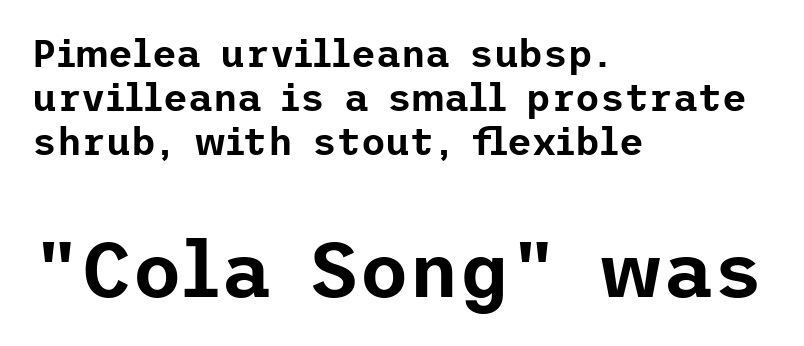
The image shows 77 px sans-serif type, upright; set left-aligned, line spacing 1.16x, normal letter spacing, not underlined; the second (bottom) block is 2.03x larger; low stroke contrast and a medium x-height.
